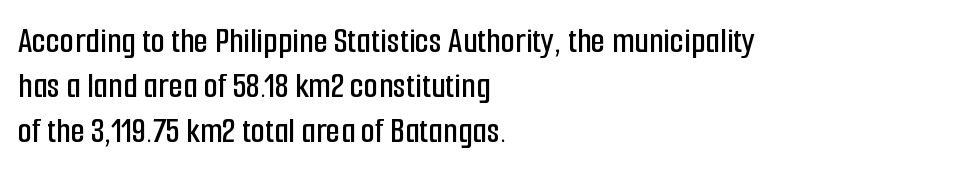
The image shows 37 px condensed sans-serif type, upright; set left-aligned, line spacing 1.21x, normal letter spacing, not underlined; low stroke contrast and a medium x-height.
